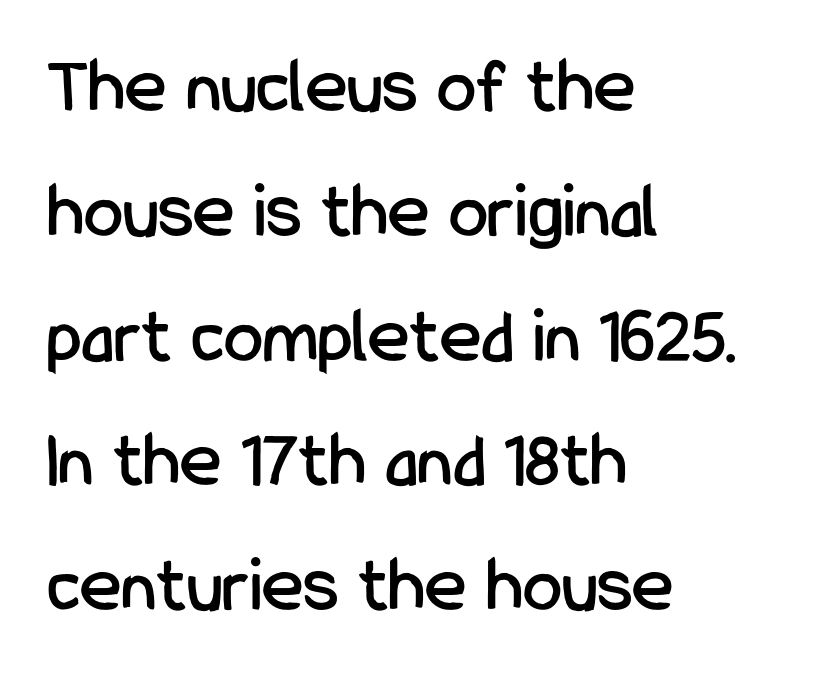
Q: Is the text italic (slanted)? A: No, it is upright.
Q: Is the typeface a serif or a sans-serif typeface? A: Sans-serif.
Q: Is the text underlined? A: No.
Q: How is the paragraph aligned? A: Left-aligned.
Q: Is the spacing between letters normal or unusually wide? A: Normal.
Q: Is the spacing between lines tight, normal or loose? A: Normal.
Q: Width (condensed, normal, or wide)? A: Condensed.
Q: Stroke contrast? A: Low.
Q: x-height? A: Medium.
Q: Monospaced? A: No.
